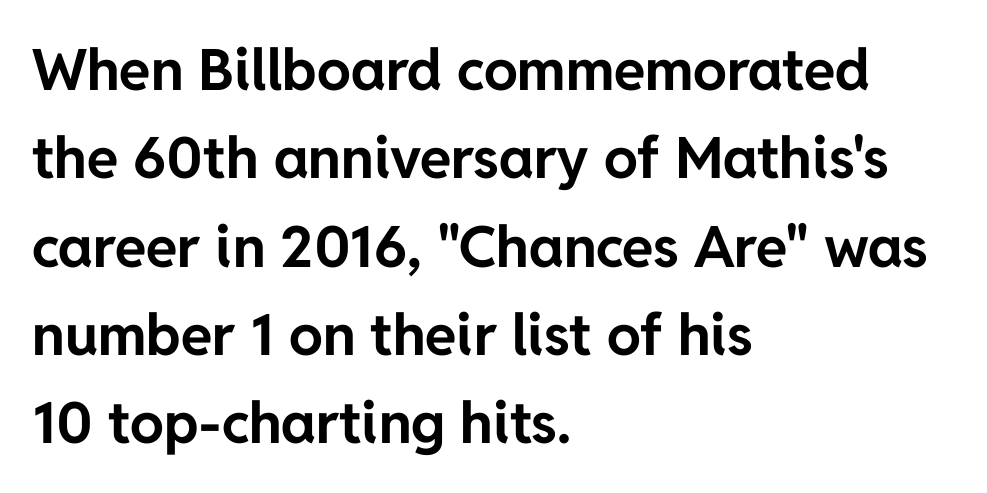
Type without underlining. This is the regular roman posture of the typeface. The line texture is even and compact thanks to regular tracking. Spacing verdict: proportional, widths tailored to each character.
